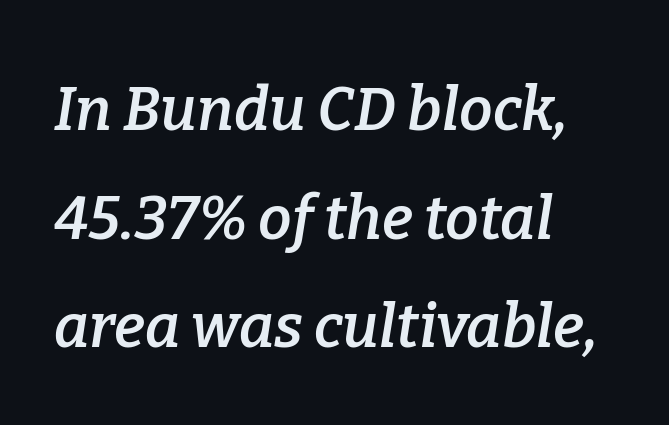
Q: Is the text bold? A: Semi-bold.
Q: Is the text italic (slanted)? A: Yes, it leans right by about 9 degrees.
Q: Is the typeface a serif or a sans-serif typeface? A: Serif.
Q: Is the text underlined? A: No.
Q: How is the paragraph aligned? A: Left-aligned.
Q: Is the spacing between letters normal or unusually wide? A: Normal.
Q: Width (condensed, normal, or wide)? A: Normal.
Q: Stroke contrast? A: Low.
Q: x-height? A: Medium.
Q: Monospaced? A: No.
